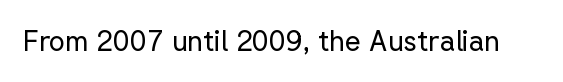
{"serif": "no", "italic": "no", "bold": "no", "weight": "regular", "width": "normal", "stroke_contrast": "low", "x_height": "medium", "monospaced": "no", "underline": "no", "letter_spacing": "normal", "letter_spacing_em": 0.0, "glyph_px": 28}
